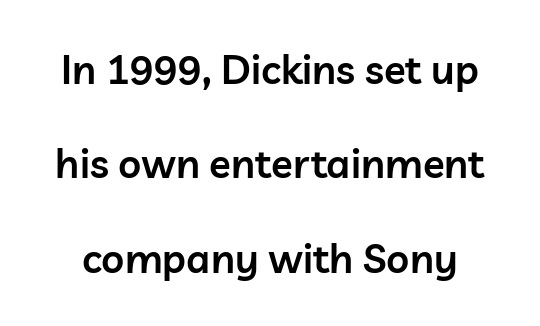
The image shows 40 px semibold sans-serif type, upright; set loose line spacing (2.36x), normal letter spacing, not underlined; low stroke contrast and a medium x-height.
